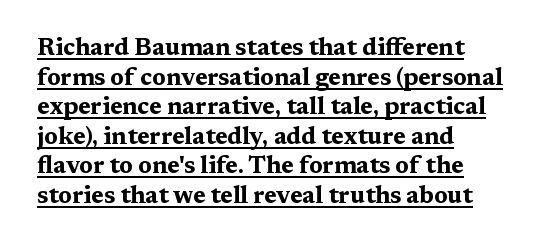
The passage shown is underscored from start to finish. There is no visible air inserted between adjacent glyphs. Heft: maximum for text — a bold. The type sits square on the baseline with zero lean. These lines are set flush left with a ragged right edge.
